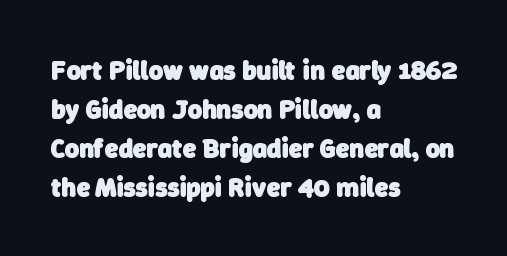
Q: Is the text bold? A: Yes.
Q: Is the text underlined? A: No.
Q: How is the paragraph aligned? A: Left-aligned.
Q: Is the spacing between letters normal or unusually wide? A: Normal.
Q: Is the spacing between lines tight, normal or loose? A: Normal.
